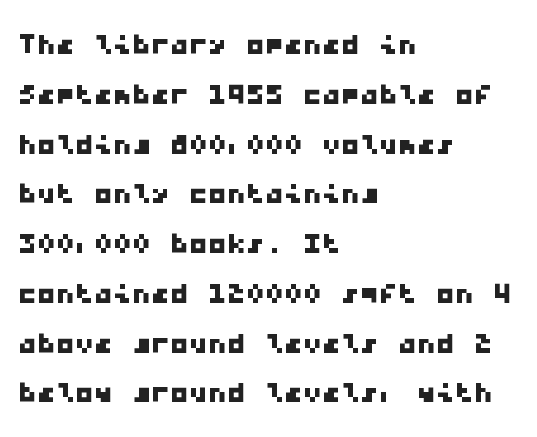
Q: Is the typeface a serif or a sans-serif typeface? A: Sans-serif.
Q: Is the text underlined? A: No.
Q: How is the paragraph aligned? A: Left-aligned.
Q: Is the spacing between letters normal or unusually wide? A: Normal.
Q: Is the spacing between lines tight, normal or loose? A: Normal.
Q: Width (condensed, normal, or wide)? A: Wide.
Q: Stroke contrast? A: Low.
Q: x-height? A: Medium.
Q: Monospaced? A: Yes.
